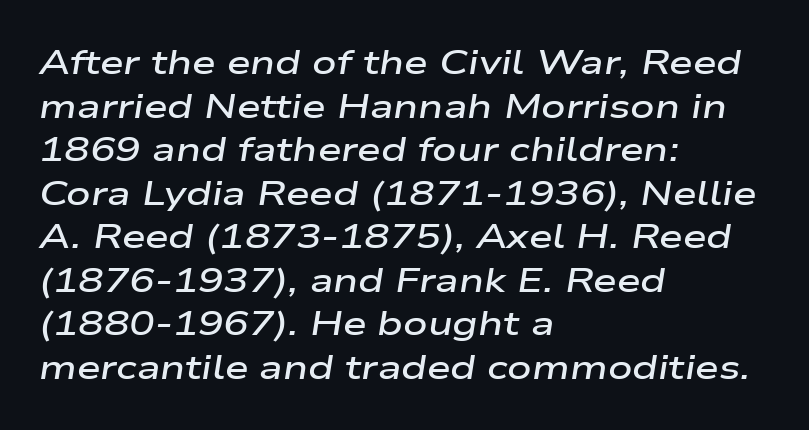
Q: Is the text bold? A: Semi-bold.
Q: Is the text italic (slanted)? A: Yes, it leans right by about 9 degrees.
Q: Is the text underlined? A: No.
Q: How is the paragraph aligned? A: Left-aligned.
Q: Is the spacing between letters normal or unusually wide? A: Normal.
Q: Is the spacing between lines tight, normal or loose? A: Normal.
Q: Width (condensed, normal, or wide)? A: Wide.
Q: Stroke contrast? A: Low.
Q: x-height? A: Medium.
Q: Monospaced? A: No.
